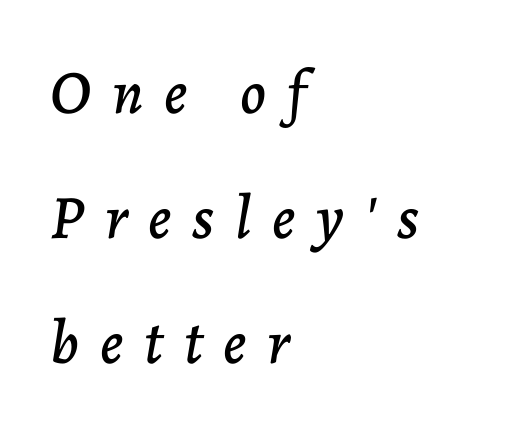
The image shows 62 px text type, italic (leaning right); set left-aligned, loose line spacing (2.02x), unusually wide letter spacing (+0.34 em), not underlined; low stroke contrast and a medium x-height.
